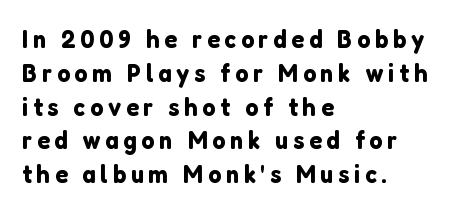
The image shows 26 px text type, upright; set left-aligned, normal line spacing (1.3x), not underlined.
